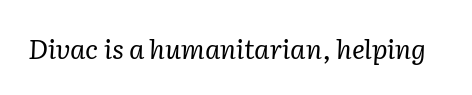
The image shows 27 px text type, italic (leaning right); set normal letter spacing, not underlined.
